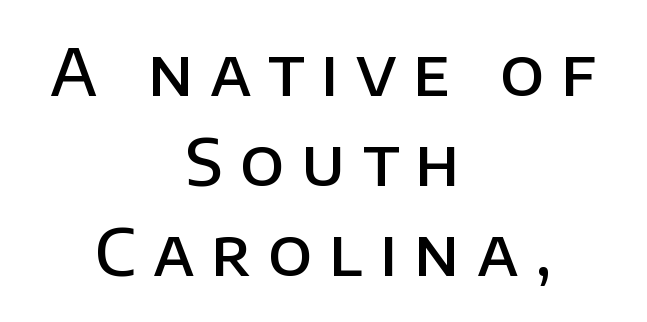
Q: Is the text bold? A: Semi-bold.
Q: Is the text italic (slanted)? A: No, it is upright.
Q: Is the typeface a serif or a sans-serif typeface? A: Sans-serif.
Q: Is the text underlined? A: No.
Q: How is the paragraph aligned? A: Centered.
Q: Is the spacing between letters normal or unusually wide? A: Unusually wide.
Q: Is the spacing between lines tight, normal or loose? A: Normal.
Q: Width (condensed, normal, or wide)? A: Normal.
Q: Stroke contrast? A: Low.
Q: x-height? A: Large.
Q: Monospaced? A: No.
